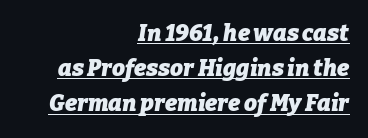
The image shows 23 px bold type, italic (leaning right); set right-aligned, normal line spacing (1.53x), normal letter spacing, underlined.
